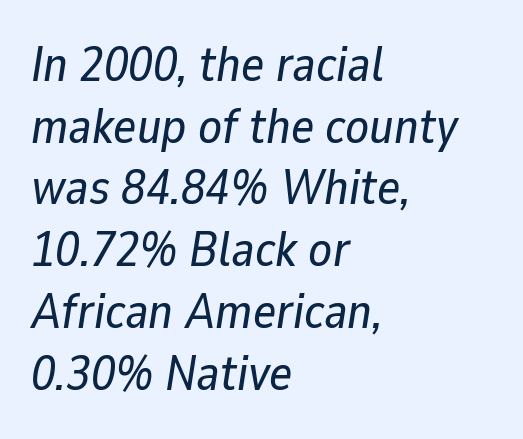
{"italic": "yes", "lean": "right", "slant_degrees": 9, "width": "normal", "stroke_contrast": "low", "x_height": "medium", "monospaced": "no", "underline": "no", "align": "left", "line_spacing": "normal", "line_spacing_ratio": 1.26, "letter_spacing": "normal", "letter_spacing_em": 0.0, "glyph_px": 49}
